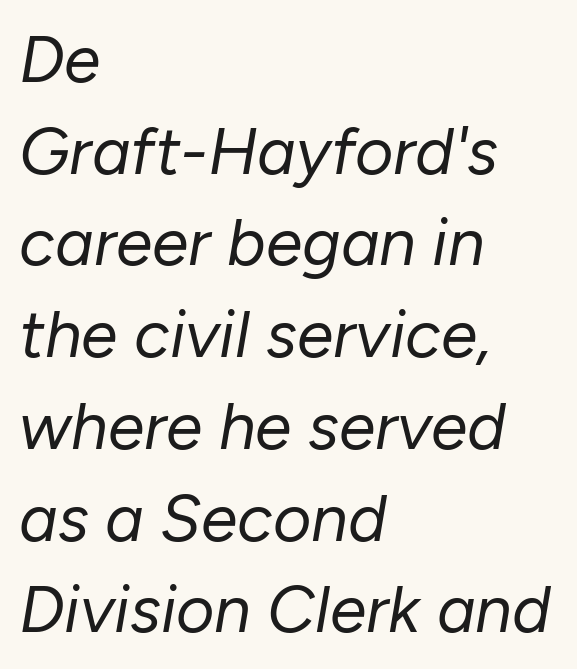
{"italic": "yes", "lean": "right", "slant_degrees": 10, "bold": "no", "weight": "regular", "width": "normal", "stroke_contrast": "low", "x_height": "medium", "monospaced": "no", "underline": "no", "align": "left", "line_spacing": "normal", "line_spacing_ratio": 1.39, "letter_spacing": "normal", "letter_spacing_em": 0.0, "glyph_px": 66}
